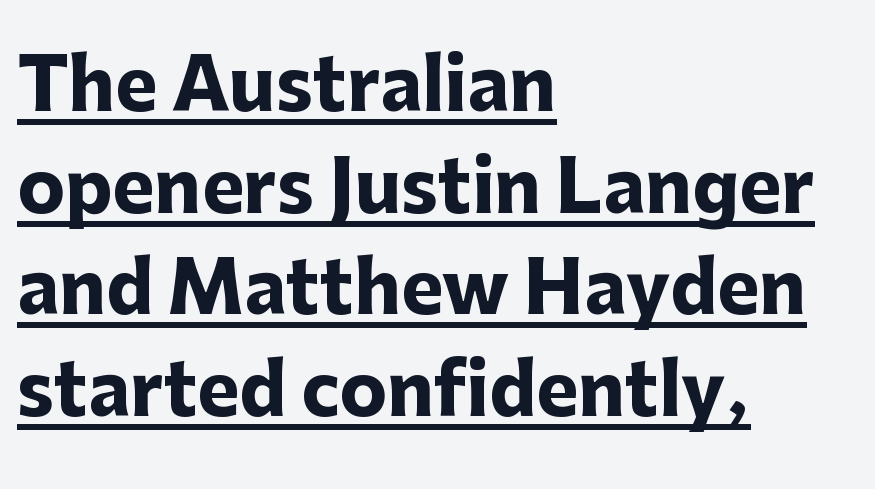
{"serif": "no", "italic": "no", "bold": "yes", "weight": "heavy", "width": "normal", "stroke_contrast": "low", "x_height": "medium", "monospaced": "no", "underline": "yes", "align": "left", "line_spacing": "normal", "line_spacing_ratio": 1.43, "letter_spacing": "normal", "letter_spacing_em": 0.0, "glyph_px": 71}
